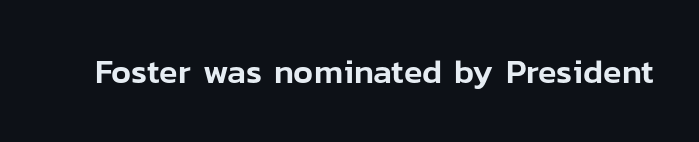
The image shows 34 px sans-serif type, upright; set normal letter spacing, not underlined; low stroke contrast and a medium x-height.
